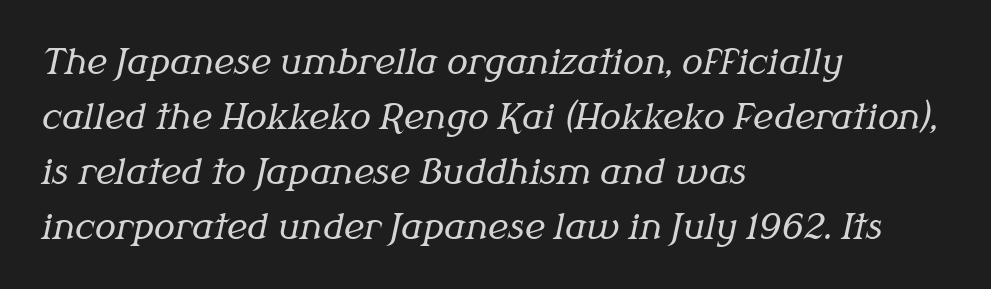
Teacher's note: observe the even left margin — that is flush-left alignment. Here the designer chose a conventional face with non-uniform glyph widths. Quick note: underline off. The passage shown stacks its lines at a standard gap.
